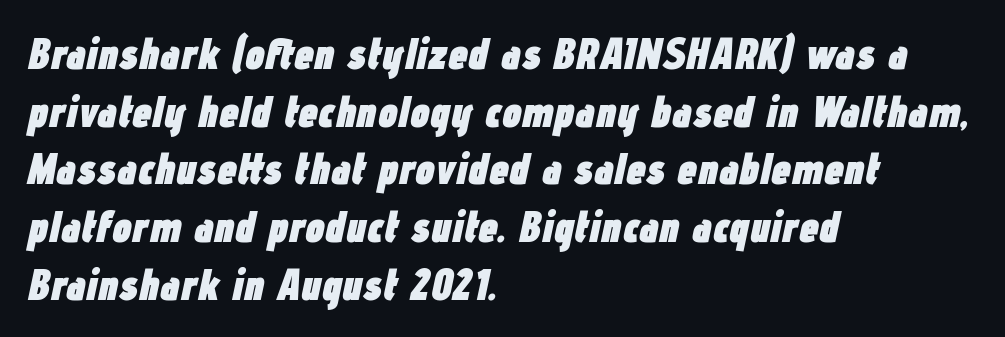
{"italic": "yes", "lean": "right", "slant_degrees": 12, "bold": "yes", "weight": "heavy", "width": "condensed", "stroke_contrast": "low", "x_height": "medium", "monospaced": "no", "underline": "no", "align": "left", "line_spacing": "normal", "line_spacing_ratio": 1.31, "letter_spacing": "normal", "letter_spacing_em": 0.0, "glyph_px": 44}
